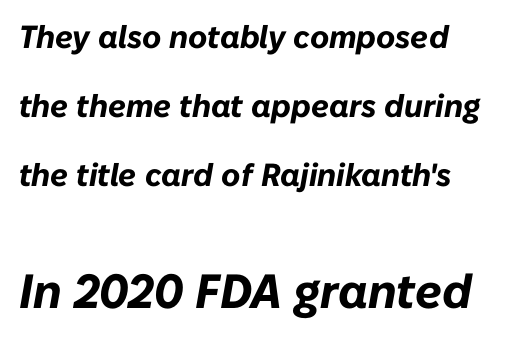
The passage shown is typed in a proportional face where columns would drift. Anything drawn beneath the words? Only blank space. The lettering tilts uniformly, giving the passage an italic look. The later block is typeset at a bigger size than the earlier block. Tracking here is standard; glyphs follow each other at the usual distance.
